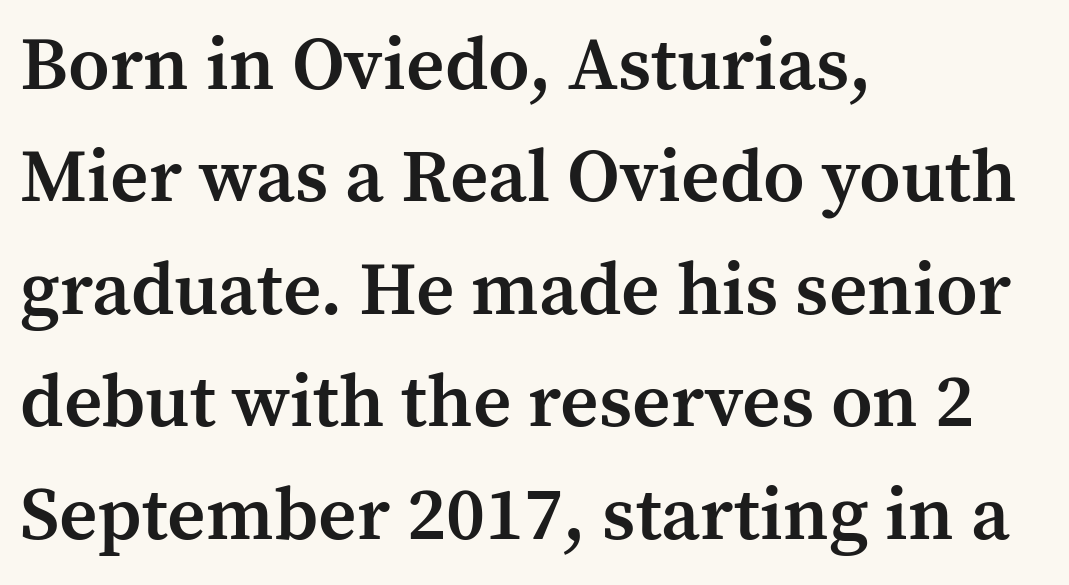
The image shows 75 px semibold serif type, upright; set left-aligned, normal line spacing (1.5x), normal letter spacing, not underlined; medium stroke contrast and a medium x-height.
